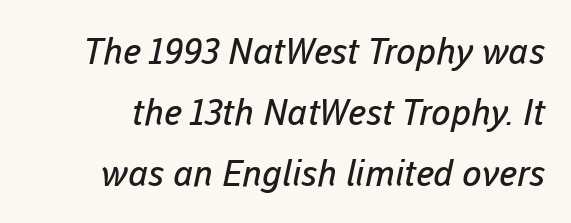
{"serif": "no", "bold": "no", "weight": "regular", "width": "normal", "stroke_contrast": "low", "x_height": "medium", "monospaced": "no", "underline": "no", "line_spacing": "normal", "line_spacing_ratio": 1.7, "letter_spacing": "normal", "letter_spacing_em": 0.0, "glyph_px": 36}
